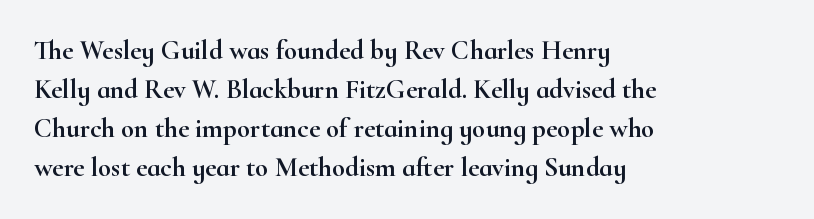
{"italic": "no", "underline": "no", "align": "left", "line_spacing": "normal", "line_spacing_ratio": 1.45, "letter_spacing": "normal", "letter_spacing_em": 0.0, "glyph_px": 27}
